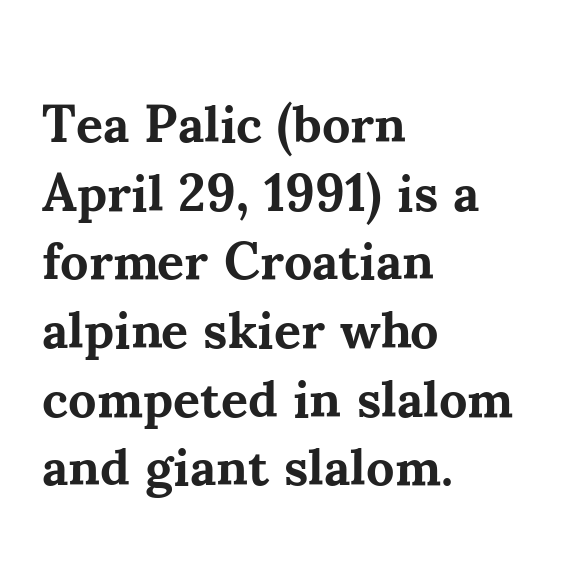
Think of a printed novel: that variable character pitch is what you see here. Descender tails drop into unmarked territory. Rows of type keep a routine distance in the vertical direction. Emphasis by weight is at full strength: bold. Tall strokes in this sample are plumb rather than angled.
